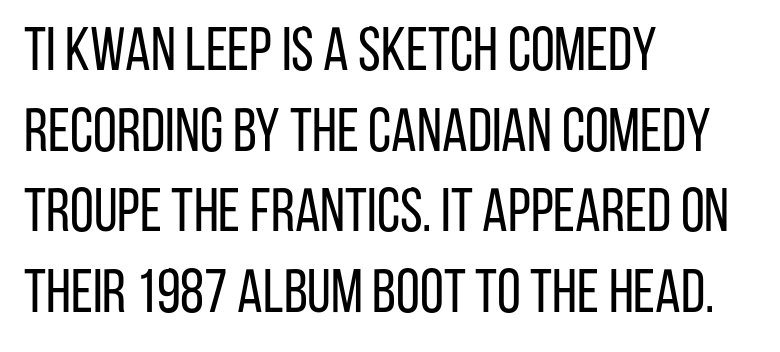
Words float on clear page, feet unadorned. Grotesque or geometric, the face here clearly has no serifs. The lines sit at an ordinary, default distance from one another. Honestly, the letter spacing is just normal — you wouldn't notice it.
